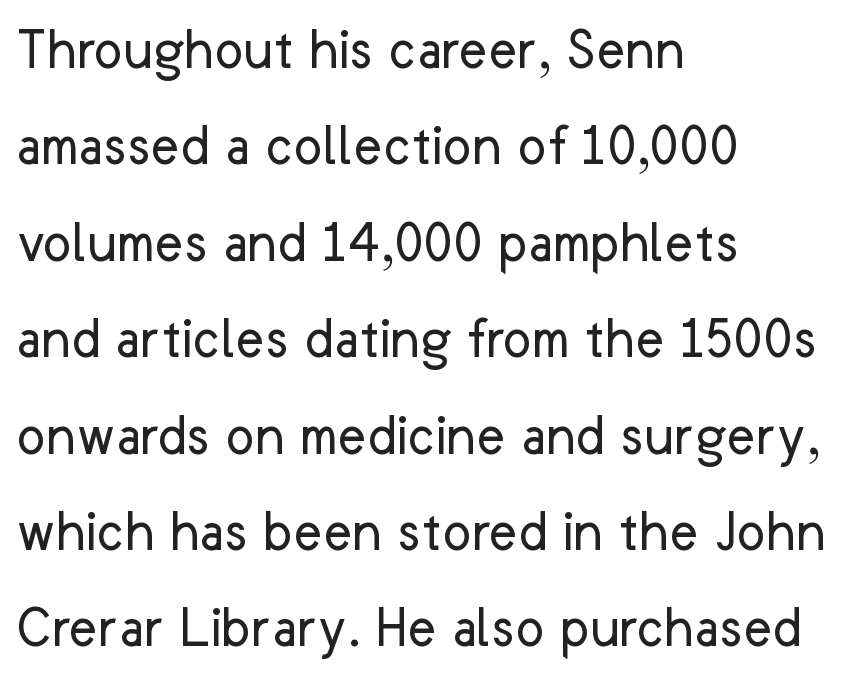
{"serif": "no", "italic": "no", "bold": "no", "weight": "regular", "width": "normal", "stroke_contrast": "low", "x_height": "medium", "monospaced": "no", "underline": "no", "align": "left", "line_spacing": "normal", "line_spacing_ratio": 1.58, "letter_spacing": "normal", "letter_spacing_em": 0.0, "glyph_px": 61}
